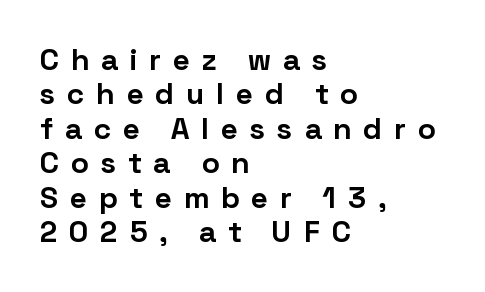
The image shows 30 px bold sans-serif type, upright; set left-aligned, tight line spacing (1.15x), unusually wide letter spacing (+0.41 em), not underlined; low stroke contrast and a medium x-height.
